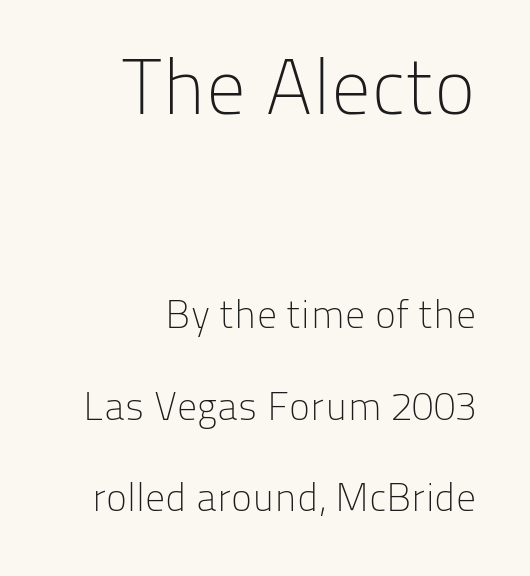
The image shows 79 px light sans-serif type, upright; set right-aligned, loose line spacing (2.29x), normal letter spacing, not underlined; the first (top) block is 1.98x larger; low stroke contrast and a medium x-height.
